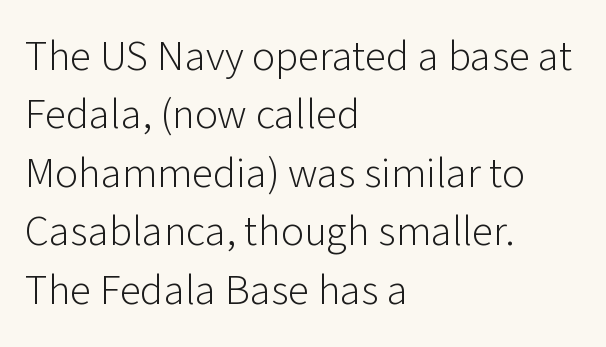
{"serif": "no", "italic": "no", "bold": "no", "weight": "light", "width": "normal", "stroke_contrast": "low", "x_height": "medium", "monospaced": "no", "underline": "no", "align": "left", "line_spacing": "normal", "line_spacing_ratio": 1.36, "letter_spacing": "normal", "letter_spacing_em": 0.0, "glyph_px": 43}
